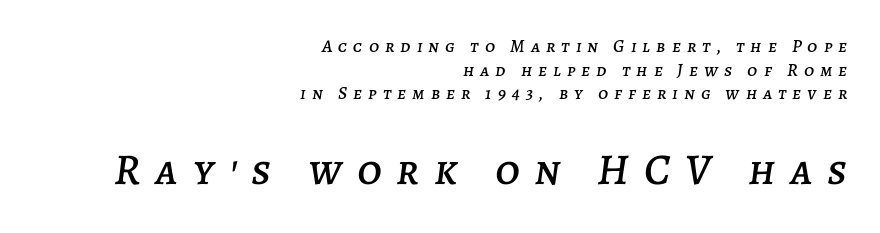
The image shows 44 px text type, italic (leaning right); set right-aligned, normal line spacing (1.31x), unusually wide letter spacing (+0.34 em), not underlined; the second (bottom) block is 2.44x larger; low stroke contrast and a large x-height.
